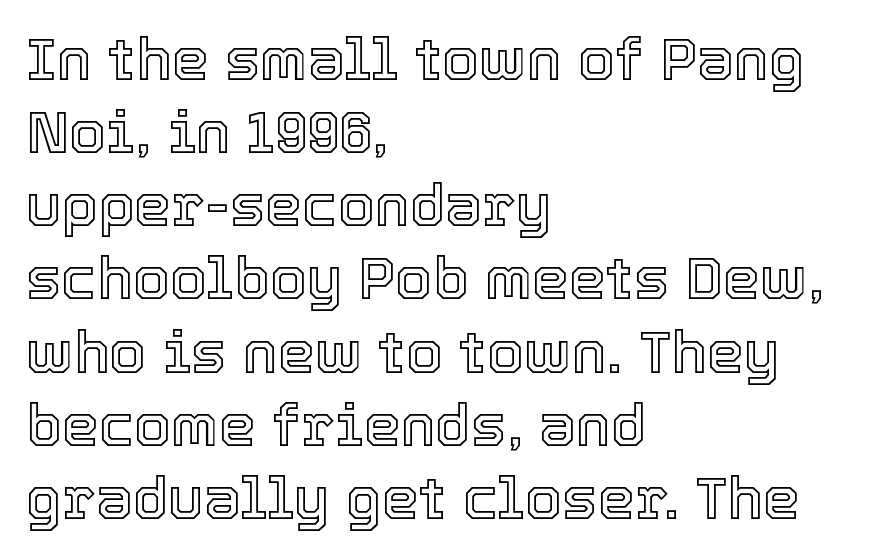
Q: Is the text italic (slanted)? A: No, it is upright.
Q: Is the text underlined? A: No.
Q: How is the paragraph aligned? A: Left-aligned.
Q: Is the spacing between letters normal or unusually wide? A: Normal.
Q: Width (condensed, normal, or wide)? A: Normal.
Q: x-height? A: Medium.
Q: Monospaced? A: No.
